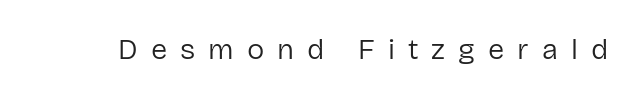
The image shows 29 px regular-weight sans-serif type, upright; set unusually wide letter spacing (+0.45 em), not underlined; low stroke contrast and a medium x-height.
